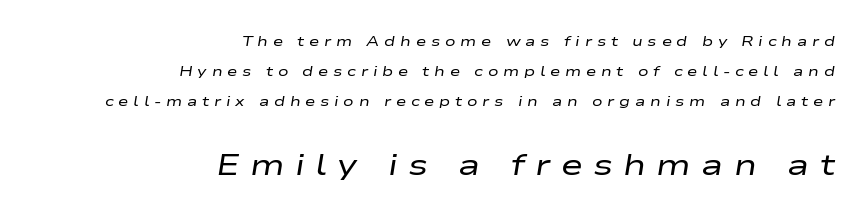
{"italic": "yes", "lean": "right", "slant_degrees": 9, "bold": "no", "weight": "regular", "width": "wide", "stroke_contrast": "low", "x_height": "medium", "monospaced": "no", "underline": "no", "align": "right", "line_spacing": "loose", "line_spacing_ratio": 2.13, "letter_spacing": "wide", "letter_spacing_em": 0.34, "larger_block": "second", "size_ratio": 2.14, "glyph_px": 30}
